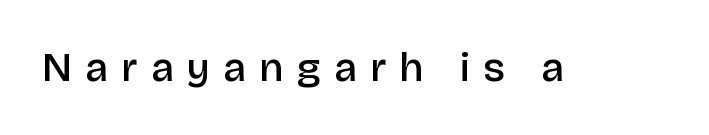
{"serif": "no", "italic": "no", "bold": "semi", "weight": "semibold", "width": "normal", "stroke_contrast": "low", "x_height": "large", "monospaced": "no", "underline": "no", "letter_spacing": "wide", "letter_spacing_em": 0.33, "glyph_px": 41}
